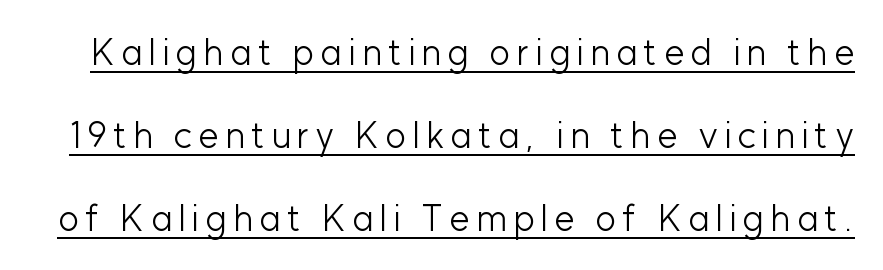
Q: Is the text bold? A: No.
Q: Is the text italic (slanted)? A: No, it is upright.
Q: Is the typeface a serif or a sans-serif typeface? A: Sans-serif.
Q: Is the text underlined? A: Yes.
Q: Is the spacing between lines tight, normal or loose? A: Loose.
Q: Width (condensed, normal, or wide)? A: Normal.
Q: Stroke contrast? A: Low.
Q: x-height? A: Medium.
Q: Monospaced? A: No.
